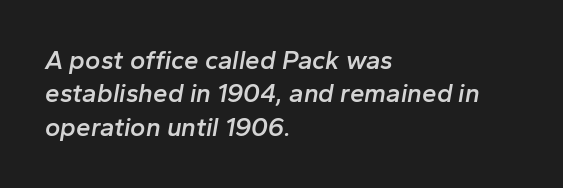
{"italic": "yes", "lean": "right", "slant_degrees": 10, "bold": "semi", "underline": "no", "align": "left", "line_spacing": "normal", "line_spacing_ratio": 1.28, "letter_spacing": "normal", "letter_spacing_em": 0.0, "glyph_px": 26}
